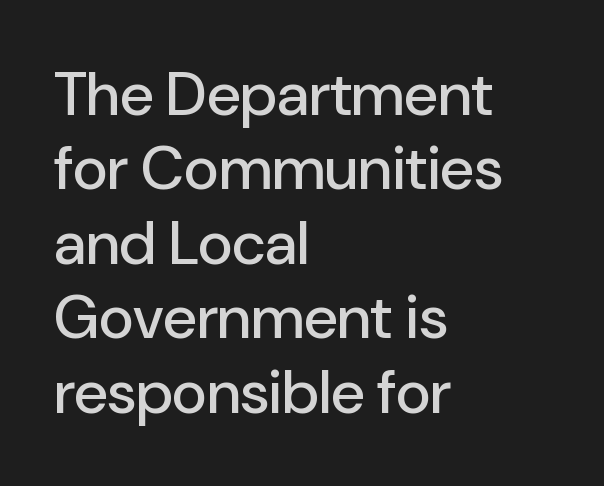
Grotesque or geometric, the face here clearly has no serifs. These lines were composed using upright roman letters. Character widths vary here, with narrow letters taking less room than wide ones. Layout note: lines flush left.
